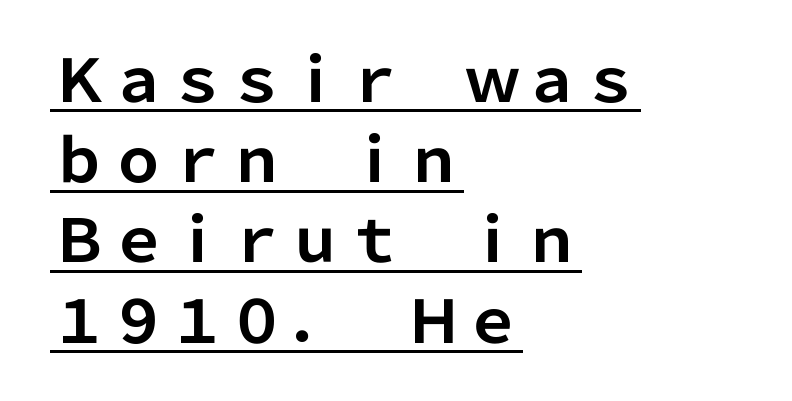
A typographer would call this underscored text. Emphasis by weight is at full strength: bold. Nothing sits at the stroke ends, so this counts as sans-serif. This sample has the flowing, uneven cadence of proportional lettering. The line texture is even and compact thanks to regular tracking. A typesetter would call this leading conventional body-copy spacing.
